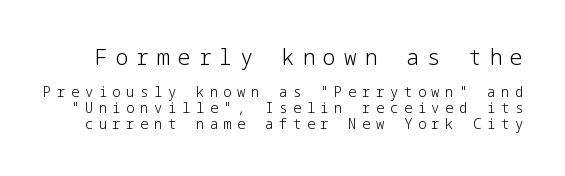
The image shows 21 px text type, upright; set tight line spacing (1.12x), unusually wide letter spacing (+0.39 em), not underlined; the first (top) block is 1.5x larger.
